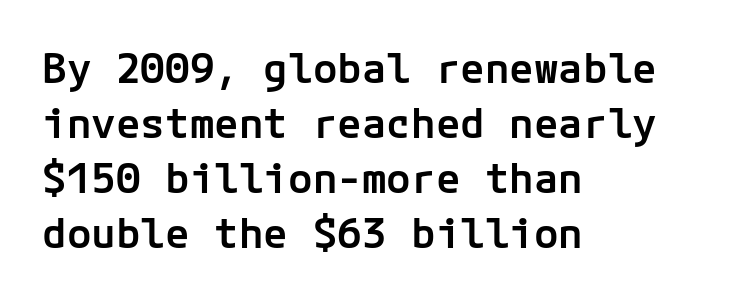
{"serif": "no", "italic": "no", "bold": "semi", "weight": "semibold", "width": "normal", "stroke_contrast": "low", "x_height": "medium", "underline": "no", "align": "left", "line_spacing": "normal", "line_spacing_ratio": 1.34, "letter_spacing": "normal", "letter_spacing_em": 0.0, "glyph_px": 41}
